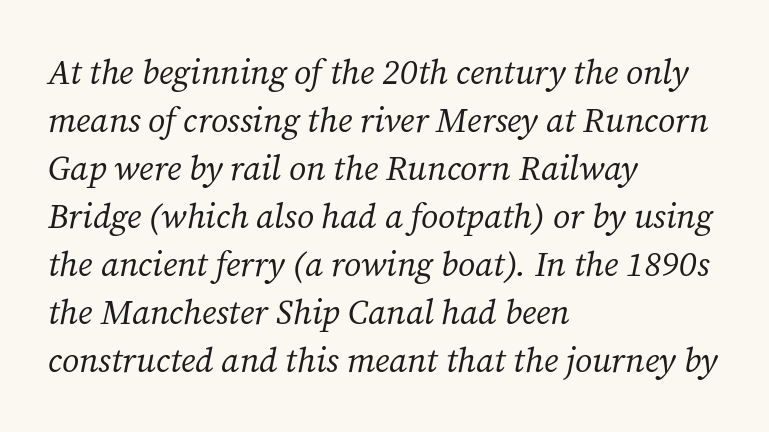
The image shows 34 px regular-weight serif type, italic (leaning right); set left-aligned, normal line spacing (1.41x), normal letter spacing, not underlined; medium stroke contrast and a medium x-height.
